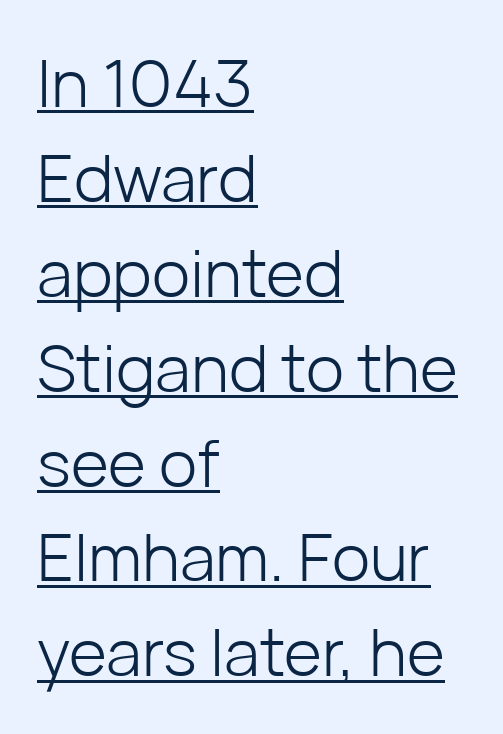
{"serif": "no", "italic": "no", "bold": "no", "weight": "light", "width": "normal", "stroke_contrast": "low", "x_height": "medium", "monospaced": "no", "underline": "yes", "align": "left", "line_spacing": "normal", "line_spacing_ratio": 1.46, "letter_spacing": "normal", "letter_spacing_em": 0.0, "glyph_px": 65}
